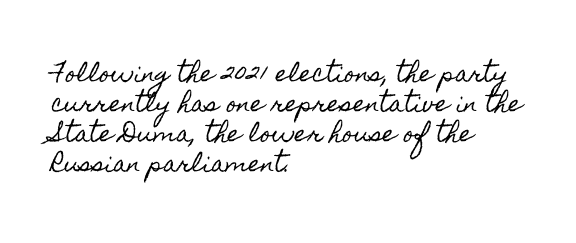
{"underline": "no", "align": "left", "line_spacing": "normal", "line_spacing_ratio": 1.37, "letter_spacing": "normal", "letter_spacing_em": 0.0, "glyph_px": 22}
